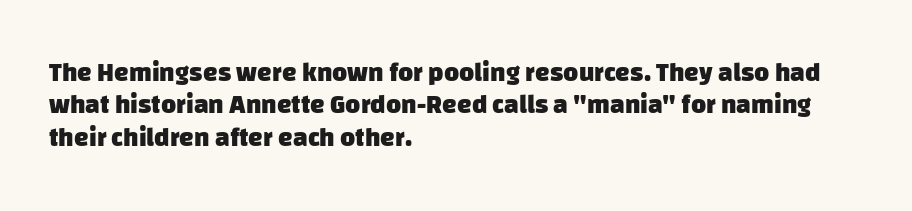
This sample keeps an unexceptional amount of space between lines. How heavy is the stroke? Heavy — this is a bold. Caption: multi-line text, flush left, ragged right. Observe the ordinary spacing: letters are neighbours, not strangers. Descender tails drop into unmarked territory.
